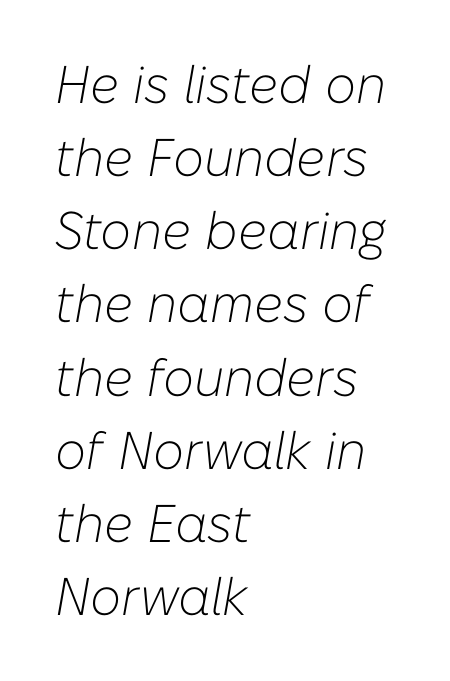
The image shows 53 px light type, italic (leaning right); set left-aligned, normal line spacing (1.38x), normal letter spacing, not underlined; low stroke contrast and a medium x-height.
